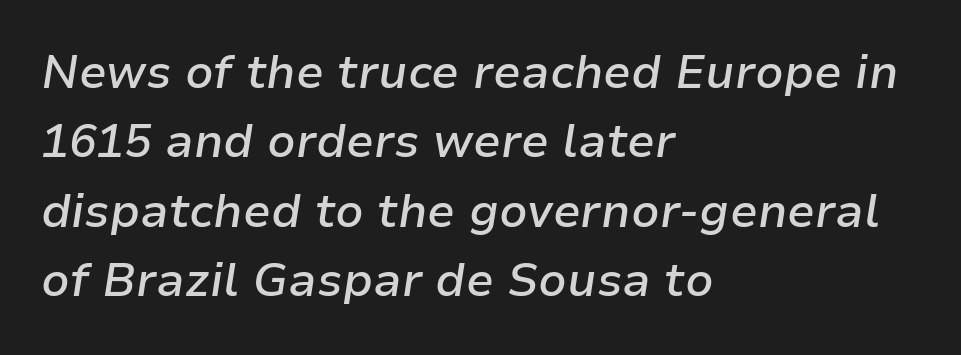
You could not count columns in this text — the font is proportionally spaced. These lines were composed using italics. A typesetter would call this leading conventional body-copy spacing. The baseline area is clear. I'd describe the lettering as semibold — firm but not a full bold.
